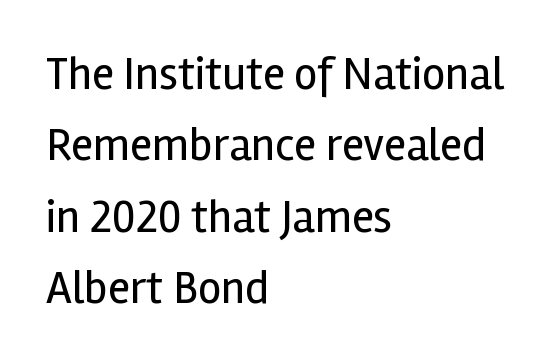
{"serif": "no", "italic": "no", "bold": "no", "weight": "regular", "width": "normal", "x_height": "medium", "monospaced": "no", "underline": "no", "align": "left", "line_spacing": "normal", "line_spacing_ratio": 1.55, "letter_spacing": "normal", "letter_spacing_em": 0.0, "glyph_px": 46}
